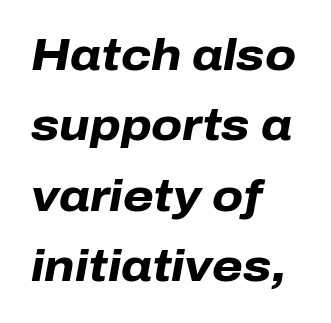
{"italic": "yes", "lean": "right", "slant_degrees": 10, "bold": "yes", "weight": "heavy", "width": "normal", "stroke_contrast": "low", "x_height": "medium", "monospaced": "no", "underline": "no", "align": "left", "line_spacing": "normal", "line_spacing_ratio": 1.6, "letter_spacing": "normal", "letter_spacing_em": 0.0, "glyph_px": 44}
